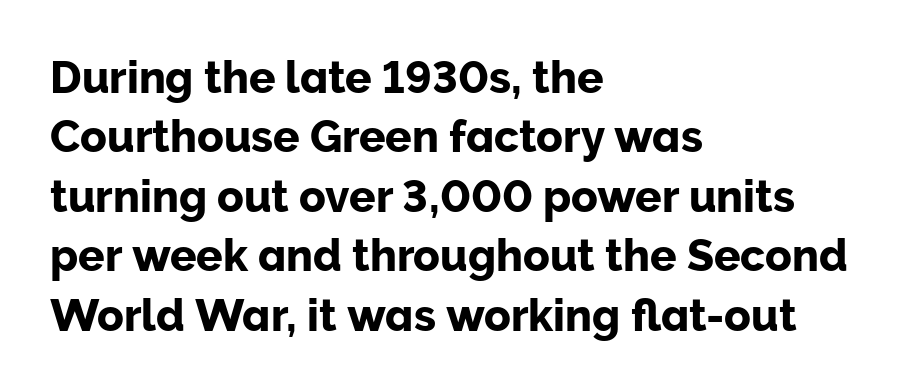
Default kerning and tracking; the words read as compact shapes. The characters display no serif detailing; their extremities are plain. Letters rest on an invisible, unmarked baseline. Line spacing here is normal.
